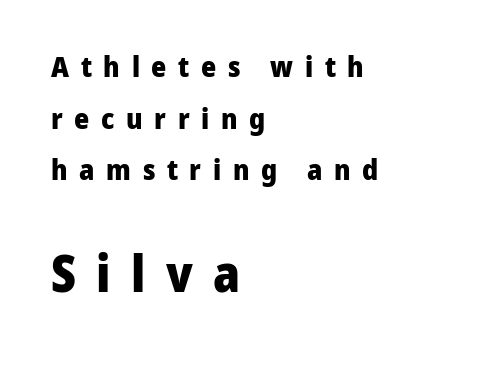
Q: Is the text bold? A: Yes.
Q: Is the text italic (slanted)? A: No, it is upright.
Q: Is the typeface a serif or a sans-serif typeface? A: Sans-serif.
Q: Is the text underlined? A: No.
Q: How is the paragraph aligned? A: Left-aligned.
Q: Is the spacing between letters normal or unusually wide? A: Unusually wide.
Q: Which block of text is set in a larger size, the first (top) or the second (bottom)? A: The second (bottom) one.
Q: Width (condensed, normal, or wide)? A: Normal.
Q: Stroke contrast? A: Low.
Q: x-height? A: Medium.
Q: Monospaced? A: No.
